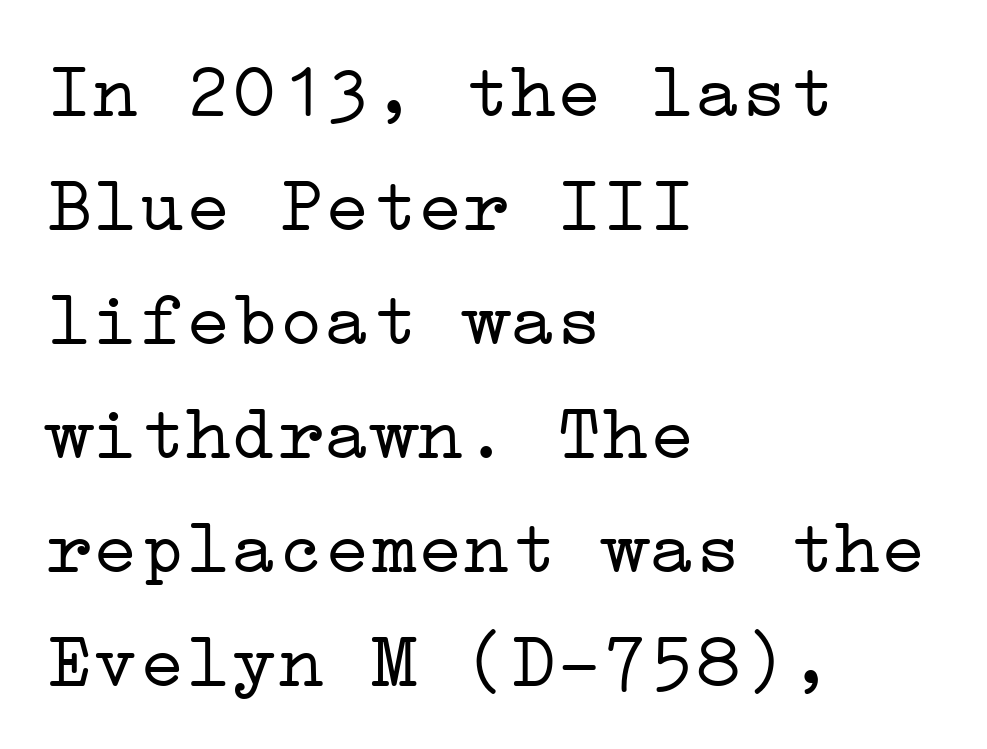
The font's upright variant was chosen for this text. Honestly, the letter spacing is just normal — you wouldn't notice it. Letters rest on an invisible, unmarked baseline. If you drew a ruler down the left edge, every line would touch it. Is this a sans? No — the strokes have serifs. Counters stay open thanks to moderate or lighter strokes.
